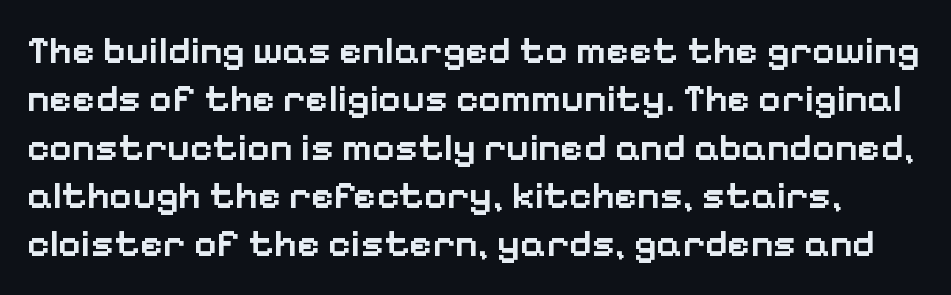
{"serif": "no", "italic": "no", "bold": "semi", "weight": "semibold", "width": "normal", "stroke_contrast": "low", "x_height": "medium", "monospaced": "no", "underline": "no", "line_spacing_ratio": 1.24, "letter_spacing": "normal", "letter_spacing_em": 0.0, "glyph_px": 39}
